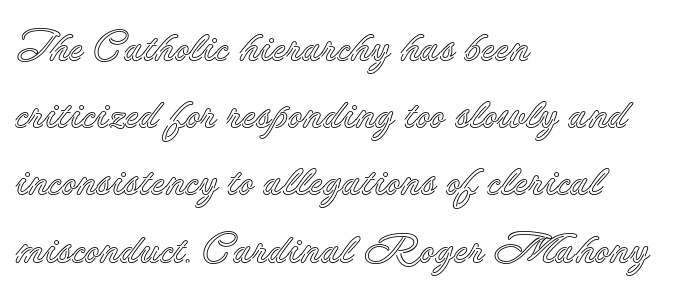
The leading is moderate, giving the passage an even texture. Each word holds together tightly as a unit, with standard inter-letter gaps. Spacing verdict: proportional, widths tailored to each character. The area under the type is left untouched. Typeset ragged right — the left edge is the straight one.
